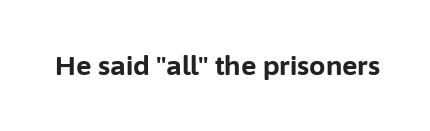
Q: Is the text bold? A: Yes.
Q: Is the text italic (slanted)? A: No, it is upright.
Q: Is the text underlined? A: No.
Q: Is the spacing between letters normal or unusually wide? A: Normal.
